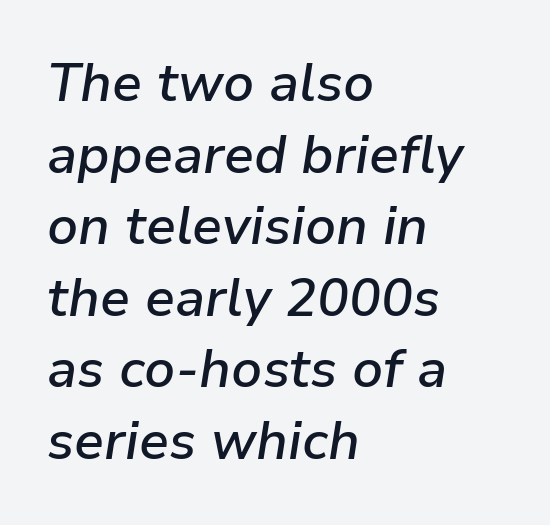
The image shows 53 px semibold type, italic (leaning right); set left-aligned, normal line spacing (1.35x), normal letter spacing, not underlined; low stroke contrast and a medium x-height.
